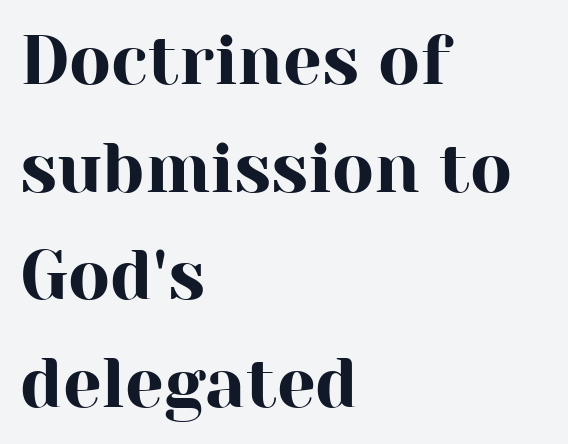
The image shows 69 px serif type, upright; set left-aligned, normal line spacing (1.56x), normal letter spacing, not underlined; high stroke contrast and a medium x-height.
